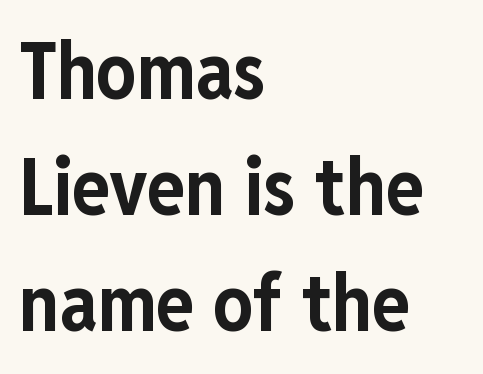
Honestly, there is no underline to notice here at all. Typographically, this falls in the sans-serif category. Note the varied advance widths — an 'i' is clearly narrower than an 'm'. Every character sits straight up, as roman type does. The lines are quadded left. Baseline-to-baseline distance is the conventional proportion of letter height.
